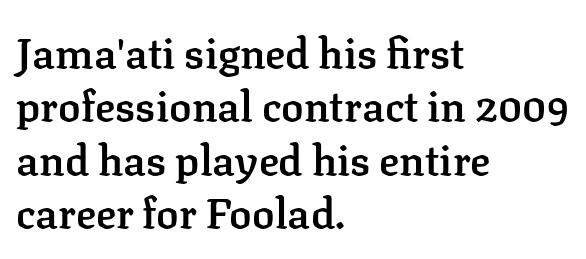
Clear beneath every line of the passage. Rows of type keep a routine distance in the vertical direction. Words appear dense and cohesive because spacing is normal. Line starts are locked; line ends wander. Small tapered or slab feet sit at the stroke ends, so this counts as serif. The strokes are fattened partway — semibold, not bold.
